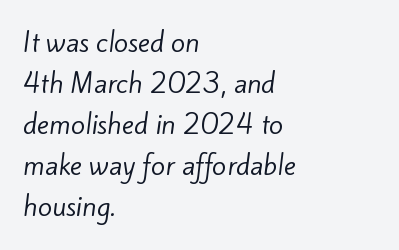
{"bold": "no", "underline": "no", "align": "left", "line_spacing": "normal", "line_spacing_ratio": 1.58, "letter_spacing": "normal", "letter_spacing_em": 0.0, "glyph_px": 26}
